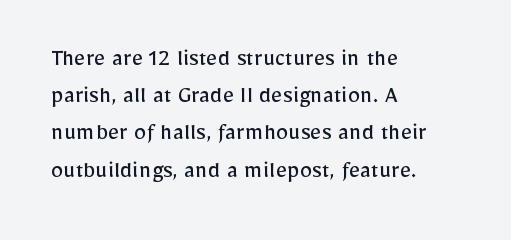
Each new line begins a customary step beneath the previous one. In CSS terms this would be text-align: left. Every character sits straight up, as roman type does. Inter-character spacing is left at the font's built-in metrics.
